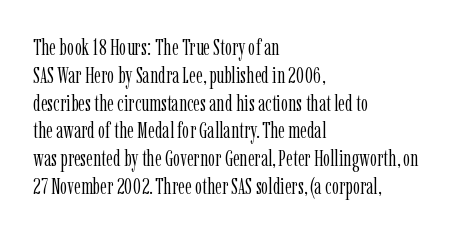
Q: Is the text bold? A: No.
Q: Is the text italic (slanted)? A: No, it is upright.
Q: Is the text underlined? A: No.
Q: How is the paragraph aligned? A: Left-aligned.
Q: Is the spacing between letters normal or unusually wide? A: Normal.
